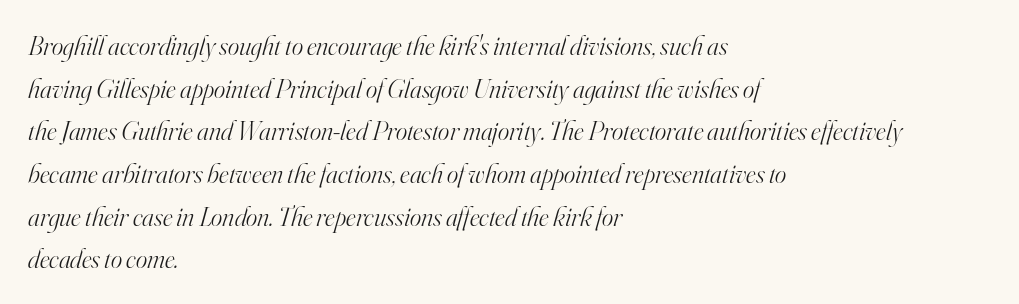
These lines keep a tight, regular rhythm from letter to letter. The weight tops out at a normal text grade. Emphasis-style slanted type is in use. How would I describe the line gaps? Plain and ordinary.
